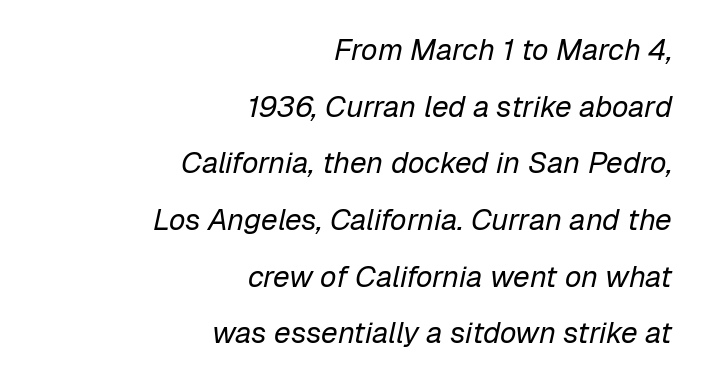
Is this a fixed-width face? No — the glyphs have proportional, varying widths. The foot of each line stays bare and open. Stroke mass is kept to a normal reading level or below. Layout note: lines flush right. Slanted lettering throughout.
